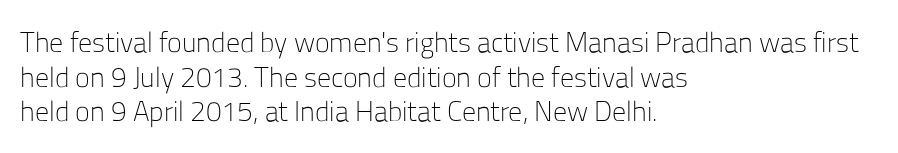
The image shows 28 px light sans-serif type, upright; set left-aligned, line spacing 1.24x, normal letter spacing, not underlined; low stroke contrast and a medium x-height.
